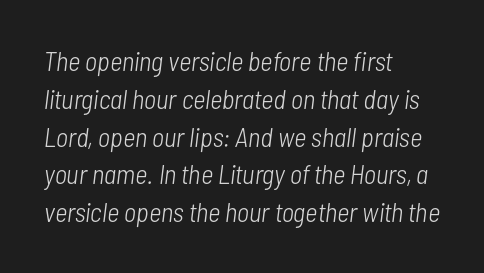
Would a proofreader flag this as italicized? Yes. In CSS terms this would be text-align: left. Normally led — the rows are evenly, conventionally spaced. Ink coverage per letter is moderate at most. Nobody touched the tracking dial on this one.
